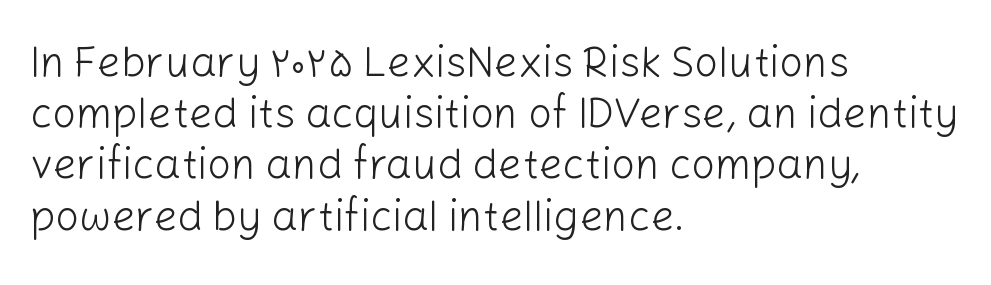
Rule under the text: the space is simply empty. This sample has the flowing, uneven cadence of proportional lettering. Teacher's note: observe the even left margin — that is flush-left alignment. Upright lettering throughout. What kind of face is this? One without serifs — a sans.
